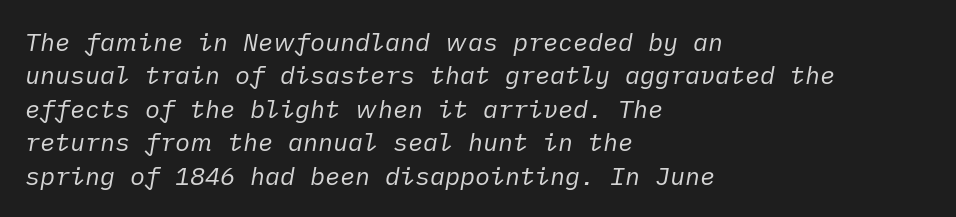
{"italic": "yes", "lean": "right", "slant_degrees": 10, "bold": "no", "underline": "no", "align": "left", "line_spacing": "normal", "line_spacing_ratio": 1.34, "letter_spacing": "normal", "letter_spacing_em": 0.0, "glyph_px": 25}
